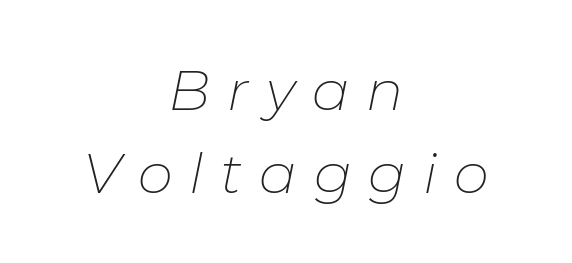
The image shows 56 px thin type, italic (leaning right); set centered, normal line spacing (1.48x), unusually wide letter spacing (+0.3 em), not underlined; low stroke contrast and a medium x-height.
